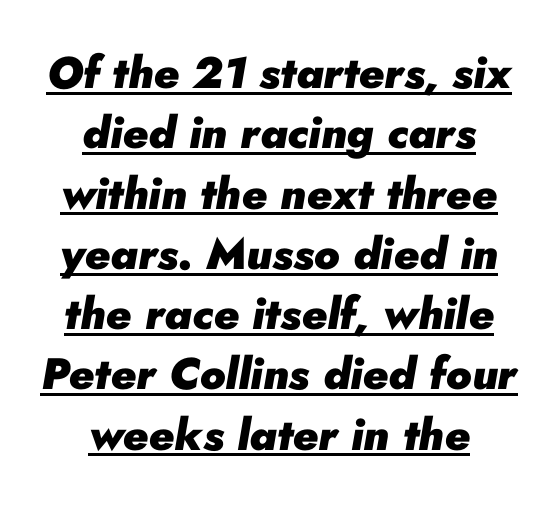
Q: Is the text bold? A: Yes.
Q: Is the text italic (slanted)? A: Yes, it leans right by about 10 degrees.
Q: Is the text underlined? A: Yes.
Q: How is the paragraph aligned? A: Centered.
Q: Is the spacing between letters normal or unusually wide? A: Normal.
Q: Is the spacing between lines tight, normal or loose? A: Normal.
Q: Width (condensed, normal, or wide)? A: Normal.
Q: Stroke contrast? A: Low.
Q: x-height? A: Small.
Q: Monospaced? A: No.
